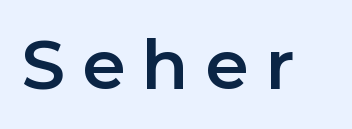
The image shows 69 px sans-serif type, upright; set unusually wide letter spacing (+0.24 em), not underlined; low stroke contrast and a medium x-height.
